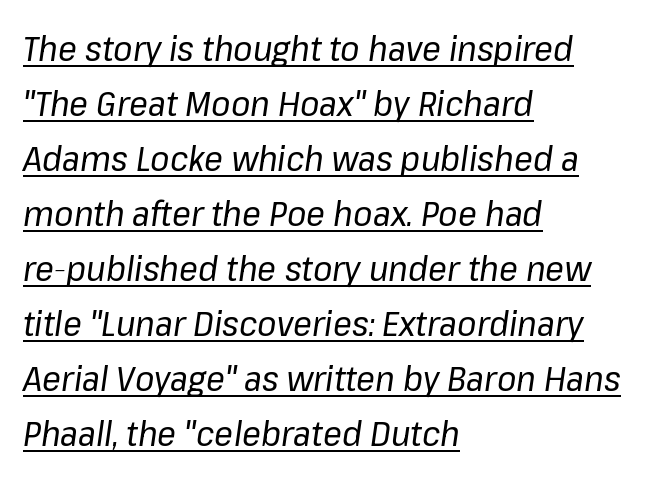
Rendered with sloped, italic letterforms. This sample uses plain, unmodified letter spacing. What decoration does the sample have? An underline. Regarding leading, the lines here are spaced in the standard way. These lines stack with their left ends in a neat column.
